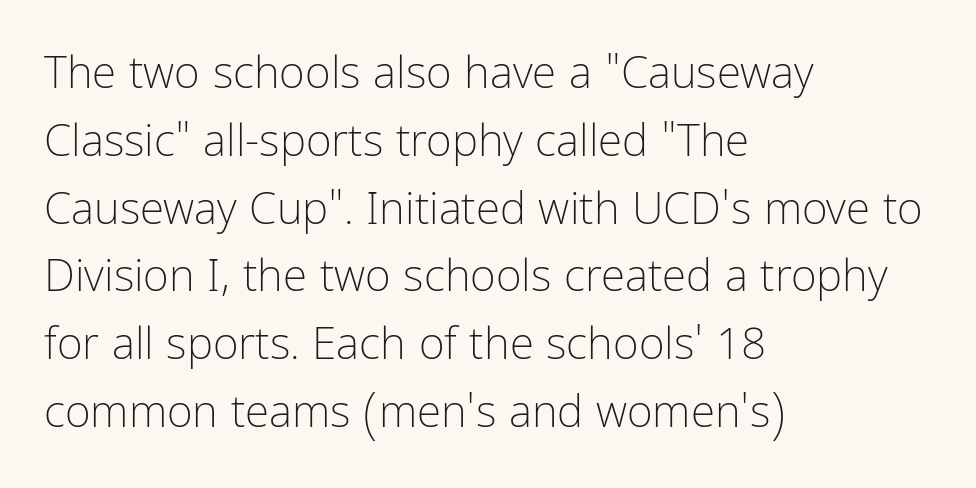
{"serif": "no", "italic": "no", "bold": "no", "weight": "light", "width": "condensed", "stroke_contrast": "low", "x_height": "medium", "monospaced": "no", "underline": "no", "align": "left", "line_spacing": "normal", "line_spacing_ratio": 1.54, "letter_spacing": "normal", "letter_spacing_em": 0.0, "glyph_px": 44}
